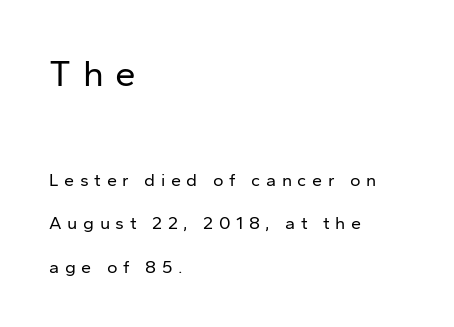
The image shows 37 px regular-weight sans-serif type, upright; set left-aligned, loose line spacing (2.41x), unusually wide letter spacing (+0.31 em), not underlined; the first (top) block is 2.06x larger; low stroke contrast and a medium x-height.
